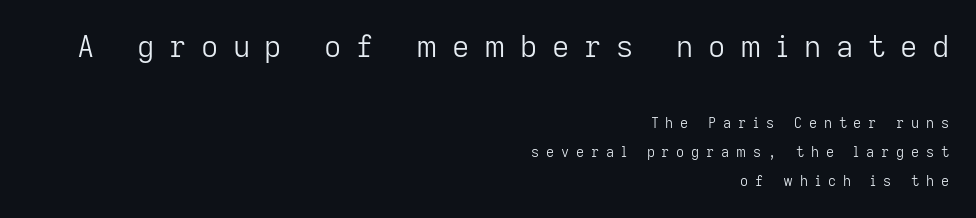
Q: Is the text bold? A: No.
Q: Is the text italic (slanted)? A: No, it is upright.
Q: Is the typeface a serif or a sans-serif typeface? A: Sans-serif.
Q: Is the text underlined? A: No.
Q: How is the paragraph aligned? A: Right-aligned.
Q: Is the spacing between letters normal or unusually wide? A: Unusually wide.
Q: Is the spacing between lines tight, normal or loose? A: Loose.
Q: Which block of text is set in a larger size, the first (top) or the second (bottom)? A: The first (top) one.
Q: Width (condensed, normal, or wide)? A: Normal.
Q: Stroke contrast? A: Low.
Q: x-height? A: Medium.
Q: Monospaced? A: No.
